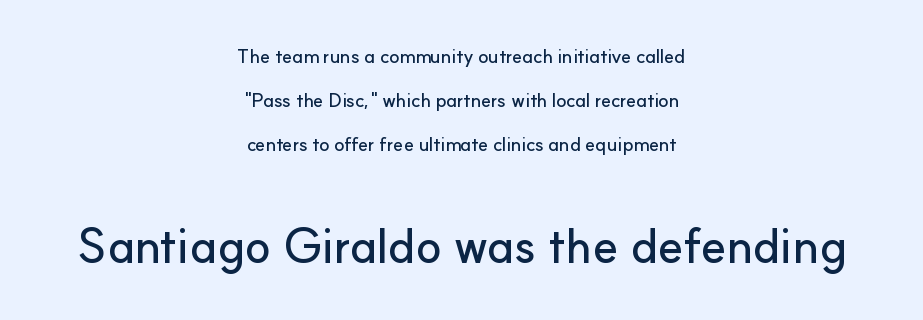
Q: Is the text italic (slanted)? A: No, it is upright.
Q: Is the typeface a serif or a sans-serif typeface? A: Sans-serif.
Q: Is the text underlined? A: No.
Q: How is the paragraph aligned? A: Centered.
Q: Is the spacing between letters normal or unusually wide? A: Normal.
Q: Is the spacing between lines tight, normal or loose? A: Loose.
Q: Which block of text is set in a larger size, the first (top) or the second (bottom)? A: The second (bottom) one.
Q: Width (condensed, normal, or wide)? A: Normal.
Q: Stroke contrast? A: Low.
Q: x-height? A: Small.
Q: Monospaced? A: No.
